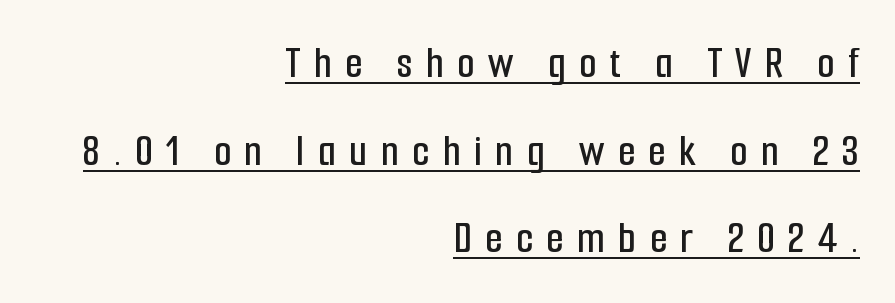
The image shows 45 px condensed sans-serif type, upright; set right-aligned, loose line spacing (1.95x), unusually wide letter spacing (+0.3 em), underlined; low stroke contrast and a medium x-height.
